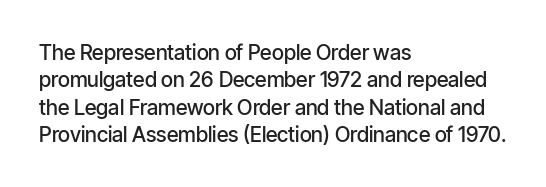
Line beginnings align vertically; line endings do not. Weight: semibold (demi). Tracking here is standard; glyphs follow each other at the usual distance. If you drew a line through each stem, it would be perfectly vertical. Has an underline been added? It has not.
